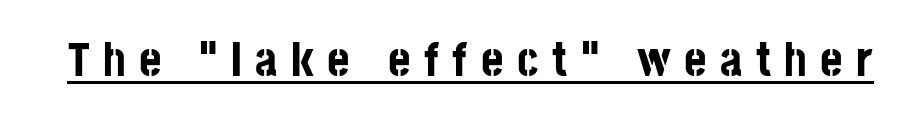
The rendering inserts visible extra space after every character. Quick note: underline on. Students, this is bold: see how much ink each stroke carries. Look at the bottom of the vertical strokes: they stop flat, with no serifs. The letters stand upright; this is a roman face.
